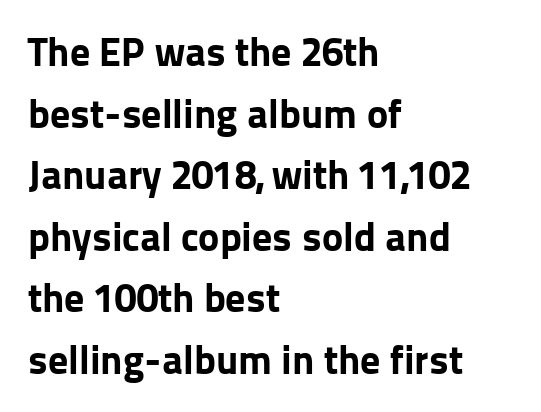
Q: Is the text bold? A: Yes.
Q: Is the text italic (slanted)? A: No, it is upright.
Q: Is the typeface a serif or a sans-serif typeface? A: Sans-serif.
Q: Is the text underlined? A: No.
Q: How is the paragraph aligned? A: Left-aligned.
Q: Is the spacing between letters normal or unusually wide? A: Normal.
Q: Is the spacing between lines tight, normal or loose? A: Normal.
Q: Width (condensed, normal, or wide)? A: Normal.
Q: Stroke contrast? A: Low.
Q: x-height? A: Medium.
Q: Monospaced? A: No.
